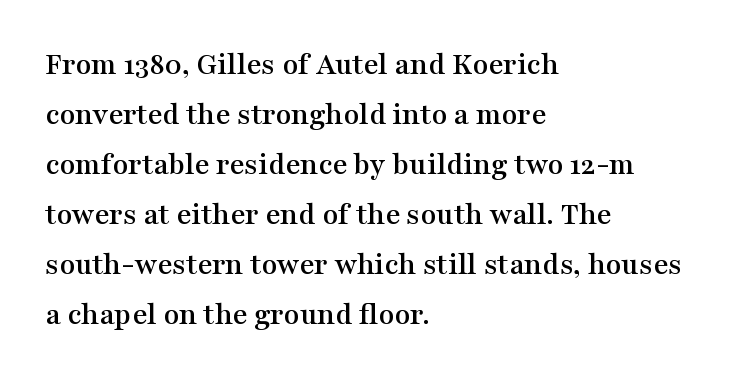
Q: Is the text italic (slanted)? A: No, it is upright.
Q: Is the typeface a serif or a sans-serif typeface? A: Serif.
Q: Is the text underlined? A: No.
Q: How is the paragraph aligned? A: Left-aligned.
Q: Is the spacing between letters normal or unusually wide? A: Normal.
Q: Is the spacing between lines tight, normal or loose? A: Normal.
Q: Width (condensed, normal, or wide)? A: Wide.
Q: Stroke contrast? A: Medium.
Q: x-height? A: Medium.
Q: Monospaced? A: No.
